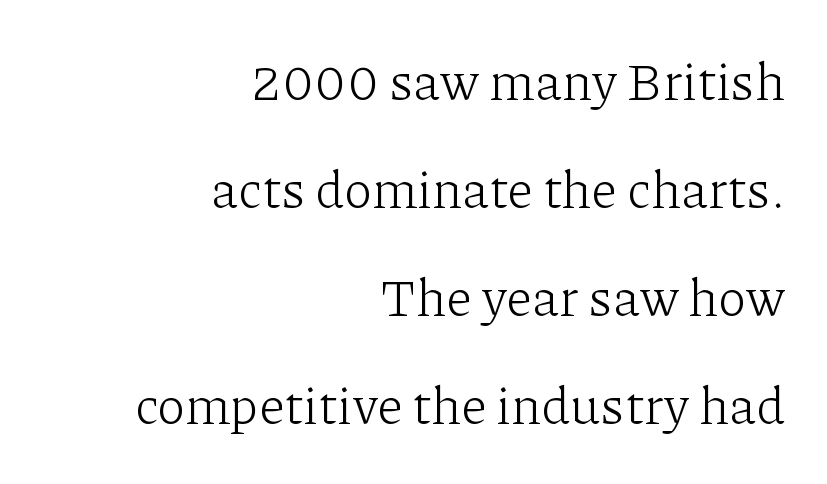
{"serif": "yes", "italic": "no", "bold": "no", "weight": "light", "width": "normal", "stroke_contrast": "low", "x_height": "medium", "monospaced": "no", "underline": "no", "align": "right", "line_spacing": "loose", "line_spacing_ratio": 2.08, "letter_spacing": "normal", "letter_spacing_em": 0.0, "glyph_px": 52}
